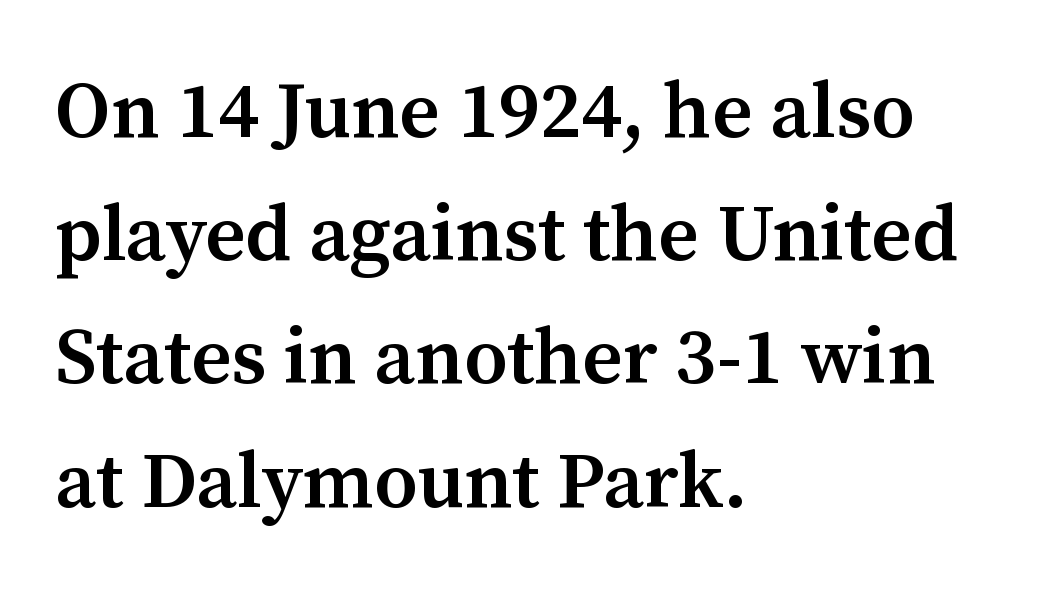
{"serif": "yes", "italic": "no", "bold": "semi", "weight": "semibold", "width": "normal", "stroke_contrast": "medium", "x_height": "medium", "monospaced": "no", "underline": "no", "align": "left", "line_spacing": "normal", "line_spacing_ratio": 1.56, "letter_spacing": "normal", "letter_spacing_em": 0.0, "glyph_px": 79}
